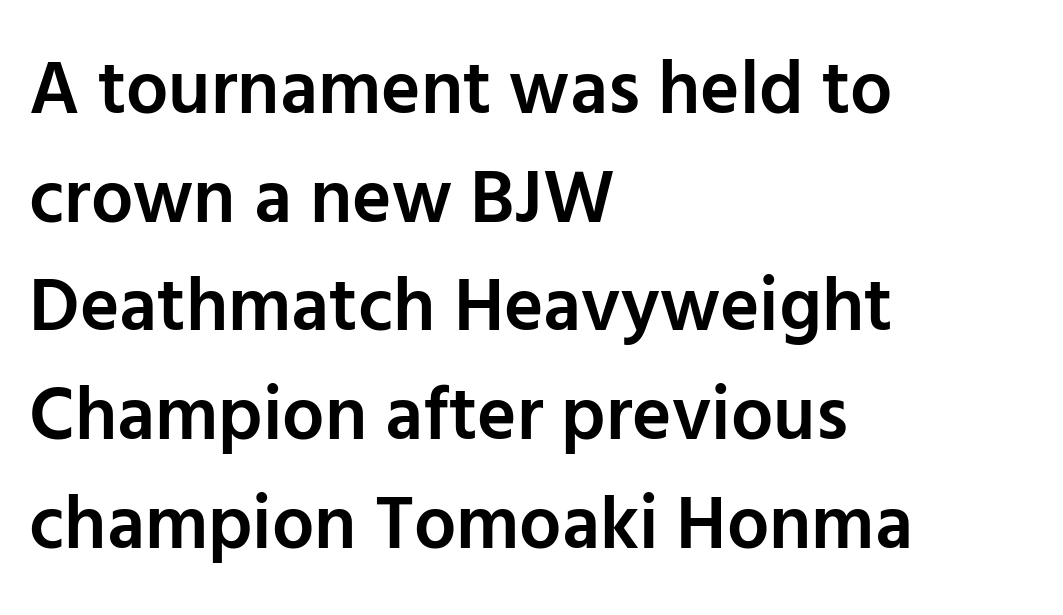
{"serif": "no", "italic": "no", "bold": "semi", "weight": "semibold", "width": "normal", "stroke_contrast": "low", "x_height": "medium", "monospaced": "no", "underline": "no", "align": "left", "line_spacing": "normal", "line_spacing_ratio": 1.45, "letter_spacing": "normal", "letter_spacing_em": 0.0, "glyph_px": 75}
